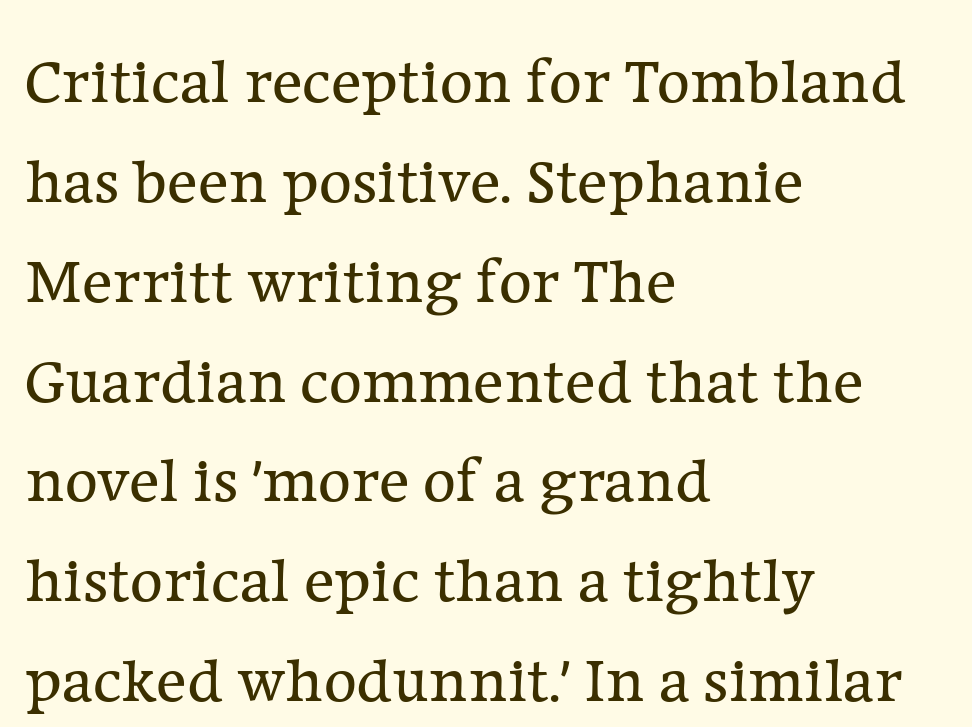
{"serif": "yes", "italic": "no", "bold": "no", "weight": "regular", "width": "normal", "stroke_contrast": "low", "x_height": "medium", "monospaced": "no", "underline": "no", "align": "left", "line_spacing": "normal", "line_spacing_ratio": 1.56, "letter_spacing": "normal", "letter_spacing_em": 0.0, "glyph_px": 64}
